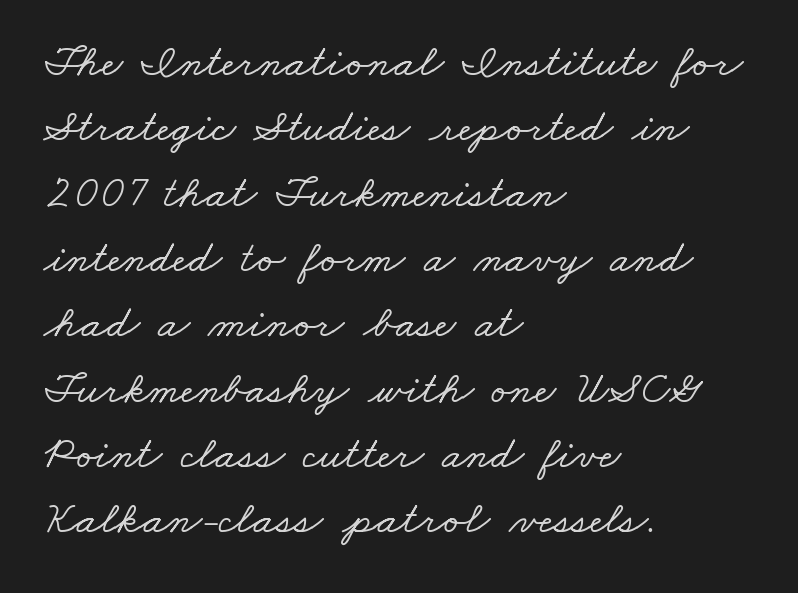
What stands out about the letter spacing? Nothing — it is the standard amount. Character widths vary here, with narrow letters taking less room than wide ones. Honestly, there is no underline to notice here at all. The line-height multiplier appears to be the usual default. The setting favours the left margin, as ordinary paragraphs usually do. The passage shown is typeset with a serif family.
